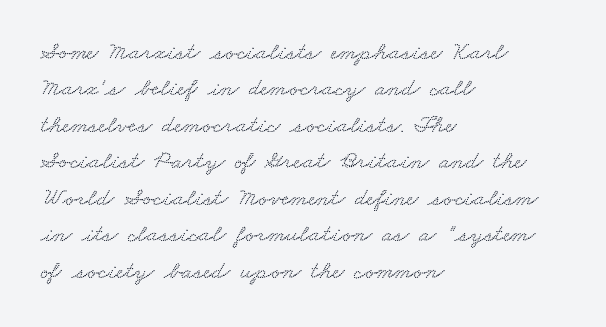
The image shows 25 px text type; set left-aligned, normal line spacing (1.46x), normal letter spacing, not underlined.
